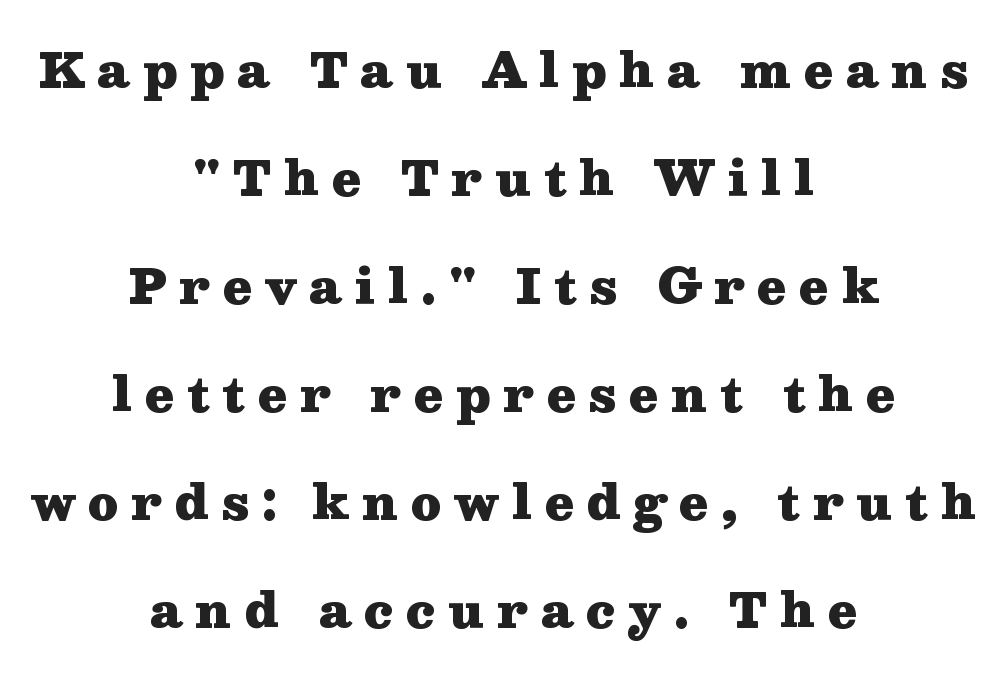
{"serif": "yes", "italic": "no", "bold": "yes", "weight": "heavy", "width": "wide", "stroke_contrast": "medium", "x_height": "medium", "monospaced": "no", "underline": "no", "align": "center", "line_spacing": "loose", "line_spacing_ratio": 2.3, "letter_spacing": "wide", "letter_spacing_em": 0.27, "glyph_px": 47}
